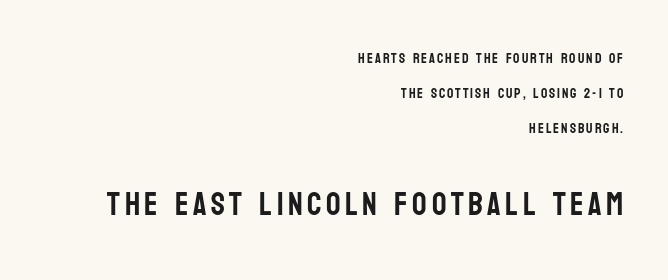
{"serif": "no", "italic": "no", "width": "condensed", "stroke_contrast": "low", "x_height": "large", "monospaced": "no", "underline": "no", "align": "right", "line_spacing": "loose", "line_spacing_ratio": 2.49, "larger_block": "second", "size_ratio": 2.29, "glyph_px": 32}
